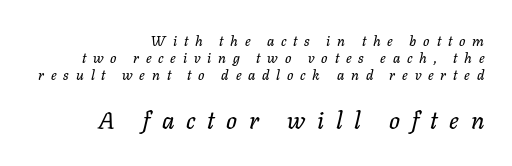
The image shows 24 px text type, italic (leaning right); set right-aligned, line spacing 1.22x, unusually wide letter spacing (+0.49 em), not underlined; the second (bottom) block is 1.71x larger.
